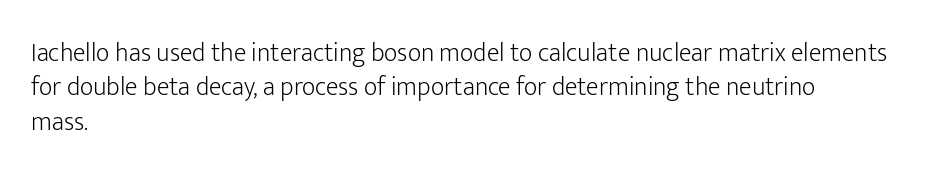
Leftover space on each line is placed entirely after the last word. Notice how the stems are strictly vertical — no italics here. The rendering uses a moderate line-height, typical for paragraphs. Underlining? Definitely not there. A light-to-regular cut is what we see here.
